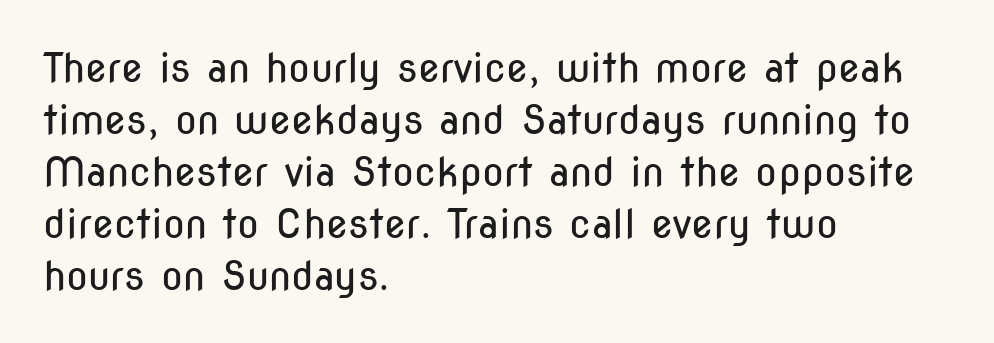
Q: Is the text bold? A: No.
Q: Is the text italic (slanted)? A: No, it is upright.
Q: Is the typeface a serif or a sans-serif typeface? A: Sans-serif.
Q: Is the text underlined? A: No.
Q: How is the paragraph aligned? A: Left-aligned.
Q: Is the spacing between letters normal or unusually wide? A: Normal.
Q: Is the spacing between lines tight, normal or loose? A: Normal.
Q: Width (condensed, normal, or wide)? A: Condensed.
Q: Stroke contrast? A: Low.
Q: x-height? A: Medium.
Q: Monospaced? A: No.
